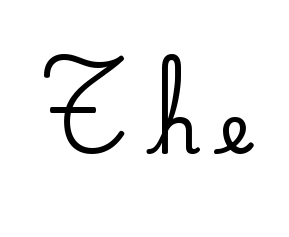
A clean baseline with only descenders dipping below it. Typographically, this falls in the serif category. These lines were composed using upright roman letters. Look at the tracking — it's clearly loosened, letters drifting apart. The passage shown is typed in a proportional face where columns would drift.
